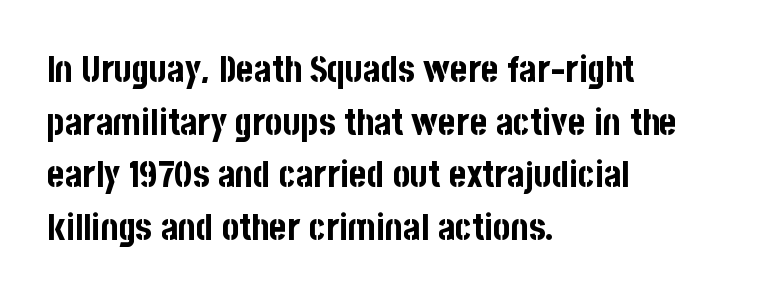
The image shows 37 px bold, condensed sans-serif type, upright; set left-aligned, normal line spacing (1.42x), normal letter spacing, not underlined; low stroke contrast and a large x-height.
